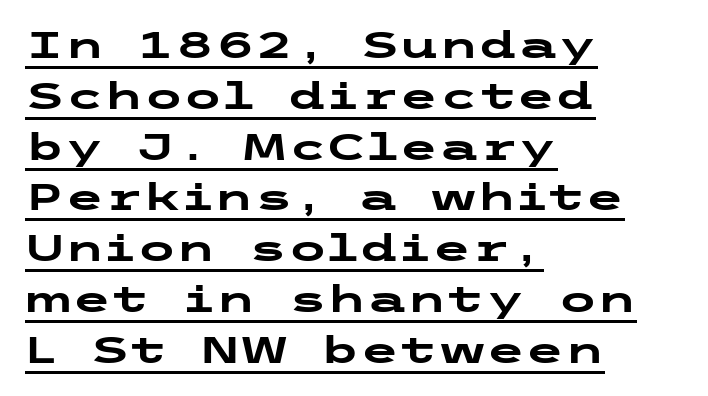
Characters remain perfectly vertical along every line. The compositor pushed each line to the left boundary. How heavy is the stroke? Heavy — this is a bold. Vertically, the passage feels balanced, rows spaced as you'd expect.
